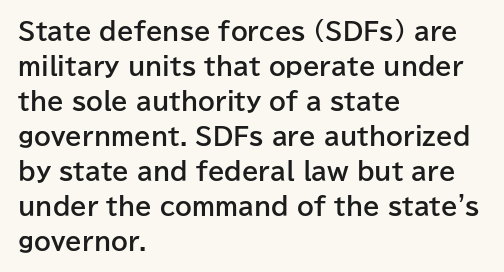
The image shows 24 px bold type, upright; set left-aligned, normal line spacing (1.46x), normal letter spacing, not underlined.
